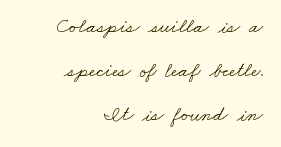
You could call the tracking neutral — neither tight nor loose. Airy leading. Plain, unruled lines of type. The paragraph shown leans on its right margin.
